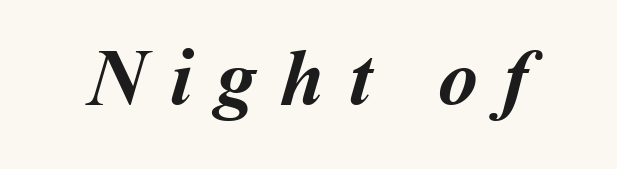
Q: Is the text bold? A: Yes.
Q: Is the text underlined? A: No.
Q: Is the spacing between letters normal or unusually wide? A: Unusually wide.
Q: Width (condensed, normal, or wide)? A: Normal.
Q: Stroke contrast? A: Medium.
Q: x-height? A: Medium.
Q: Monospaced? A: No.
